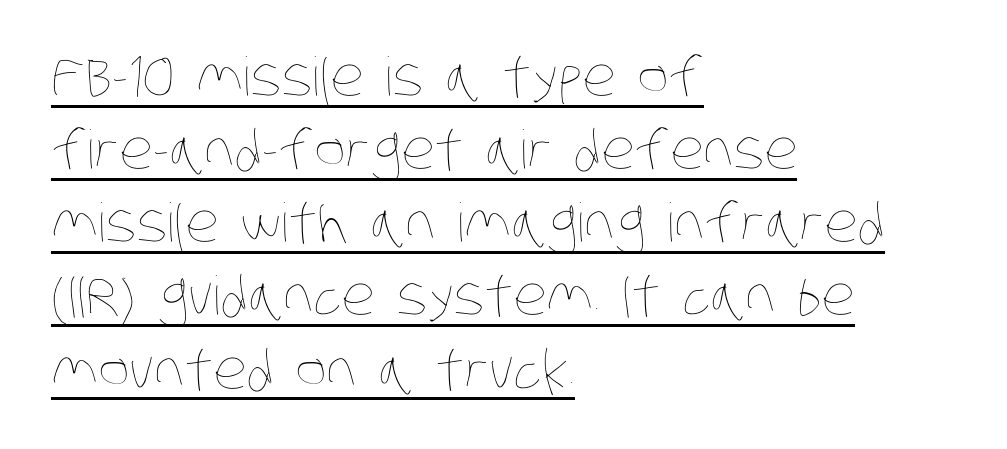
{"bold": "no", "weight": "thin", "width": "condensed", "stroke_contrast": "low", "x_height": "large", "monospaced": "no", "underline": "yes", "align": "left", "line_spacing": "normal", "line_spacing_ratio": 1.38, "letter_spacing": "normal", "letter_spacing_em": 0.0, "glyph_px": 53}
